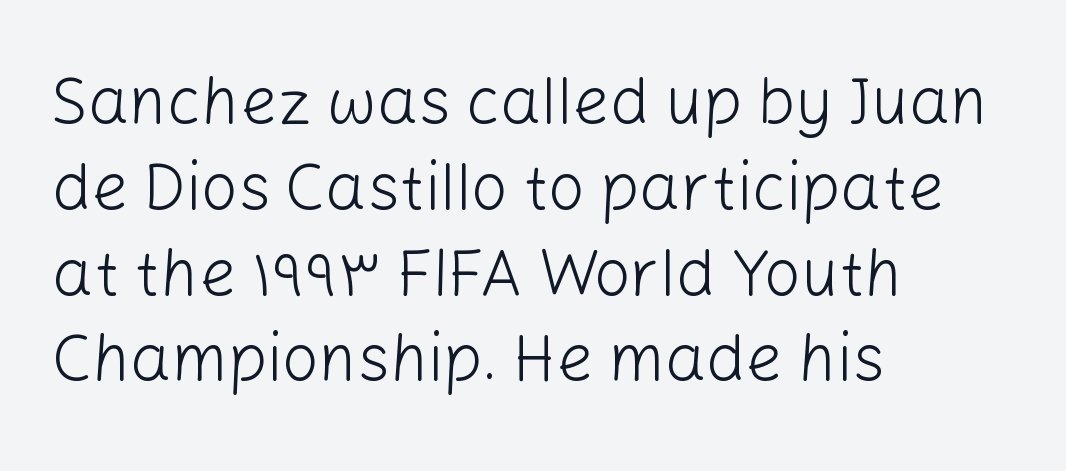
The image shows 65 px light sans-serif type, upright; set left-aligned, normal line spacing (1.32x), normal letter spacing, not underlined; low stroke contrast and a medium x-height.
